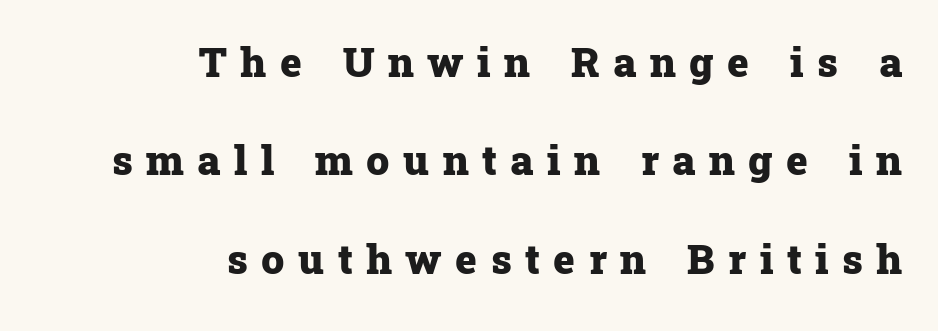
{"serif": "yes", "italic": "no", "bold": "yes", "weight": "heavy", "width": "normal", "stroke_contrast": "low", "x_height": "medium", "monospaced": "no", "underline": "no", "align": "right", "line_spacing": "loose", "line_spacing_ratio": 2.4, "letter_spacing": "wide", "letter_spacing_em": 0.33, "glyph_px": 41}
